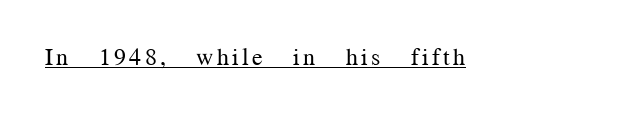
Q: Is the text bold? A: No.
Q: Is the text italic (slanted)? A: No, it is upright.
Q: Is the text underlined? A: Yes.
